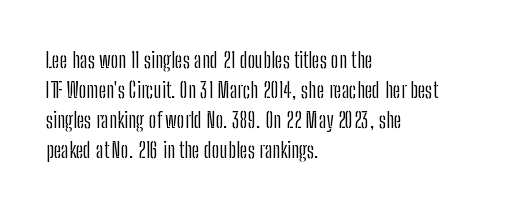
Q: Is the text bold? A: No.
Q: Is the text italic (slanted)? A: No, it is upright.
Q: Is the text underlined? A: No.
Q: How is the paragraph aligned? A: Left-aligned.
Q: Is the spacing between letters normal or unusually wide? A: Normal.
Q: Is the spacing between lines tight, normal or loose? A: Normal.
